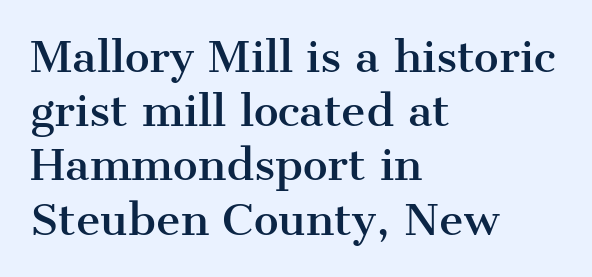
Decoration check: the copy has no underline. This rendering employs a face with finishing strokes, i.e., a serif. Students, observe: this is what conventionally led text looks like. The passage shown is typed in a proportional face where columns would drift. A roman cut, with each character standing at attention. In terms of letterspacing, this is plain default setting.
